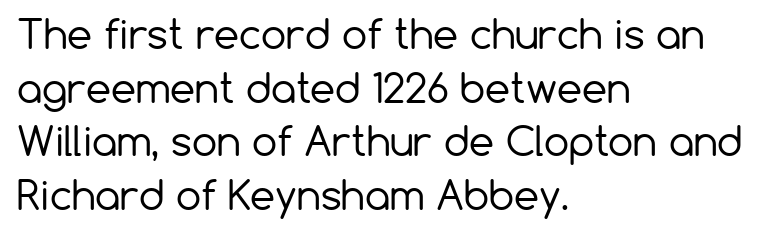
{"serif": "no", "italic": "no", "bold": "no", "weight": "regular", "width": "normal", "stroke_contrast": "low", "x_height": "medium", "monospaced": "no", "underline": "no", "align": "left", "line_spacing": "normal", "line_spacing_ratio": 1.34, "letter_spacing": "normal", "letter_spacing_em": 0.0, "glyph_px": 40}
